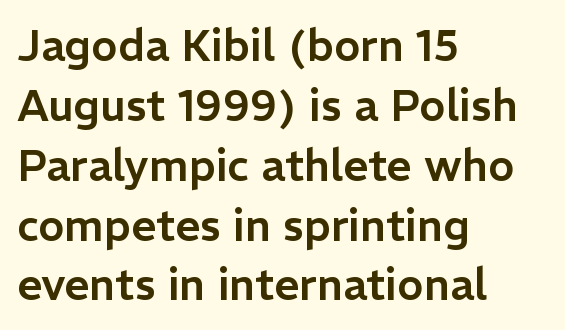
{"serif": "no", "italic": "no", "width": "normal", "stroke_contrast": "low", "x_height": "medium", "monospaced": "no", "underline": "no", "align": "left", "line_spacing": "normal", "line_spacing_ratio": 1.36, "letter_spacing": "normal", "letter_spacing_em": 0.0, "glyph_px": 44}
